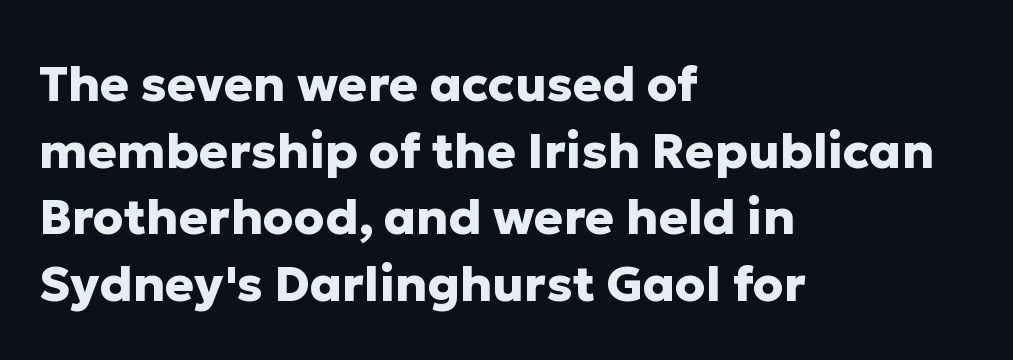
The image shows 49 px heavy sans-serif type, upright; set left-aligned, normal line spacing (1.36x), normal letter spacing, not underlined; low stroke contrast and a medium x-height.
